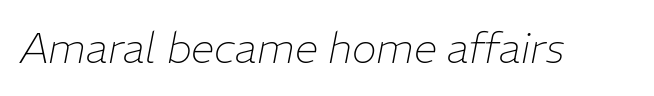
The image shows 42 px thin type, italic (leaning right); set normal letter spacing, not underlined; low stroke contrast and a medium x-height.
